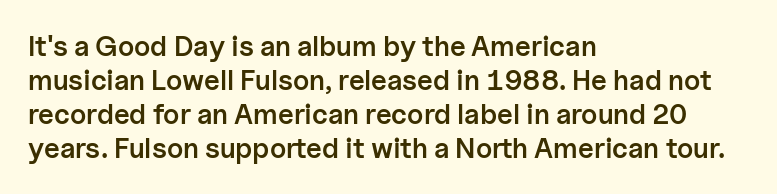
{"serif": "no", "italic": "no", "bold": "semi", "weight": "semibold", "width": "normal", "stroke_contrast": "low", "x_height": "medium", "monospaced": "no", "underline": "no", "align": "left", "line_spacing_ratio": 1.22, "letter_spacing": "normal", "letter_spacing_em": 0.0, "glyph_px": 28}
